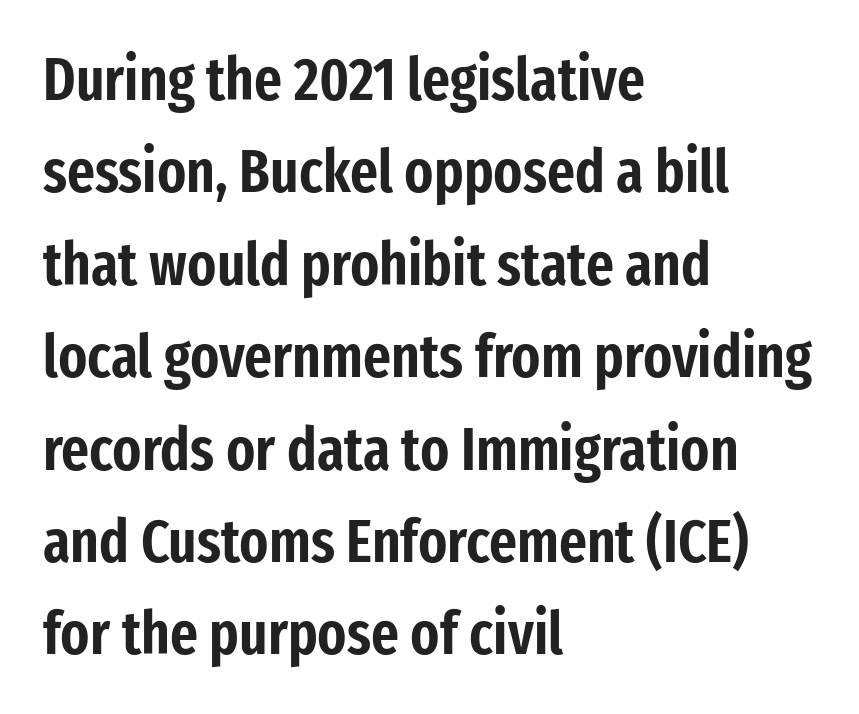
The image shows 60 px condensed sans-serif type, upright; set left-aligned, normal line spacing (1.54x), normal letter spacing, not underlined; low stroke contrast and a medium x-height.
